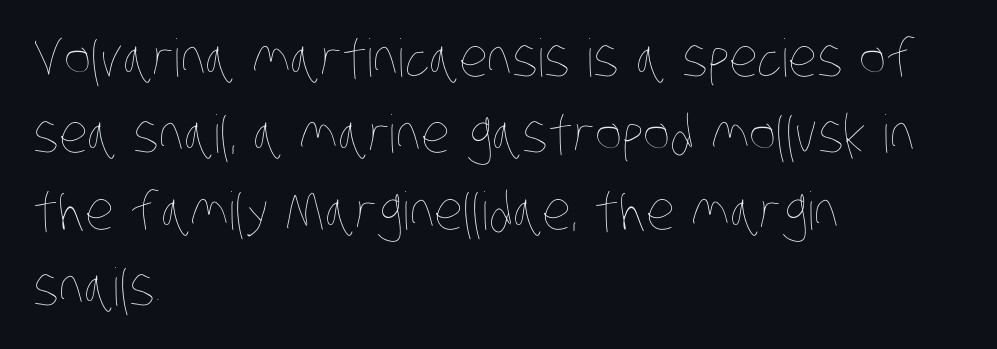
A typesetter would call this proportional, since set widths differ per character. Regarding leading, the lines here are spaced in the standard way. The weight would be labelled regular, book, light, or lighter still. The passage is arranged the way most books set body copy — flush left. A bare baseline throughout the passage. The face used here is rendered with its standard letterfit.
